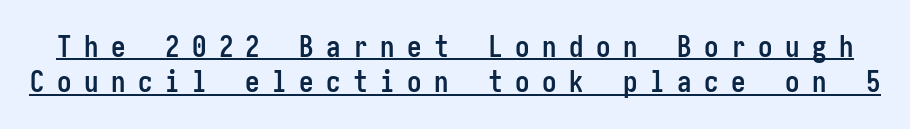
Has an underline been added? It has. Is the letter spacing exaggerated? Yes — the characters are pushed far apart. Observe the absence of serifs on each vertical stroke in this sample. Caption: bold face, heavy strokes. The lettering holds an erect, upright posture throughout.
